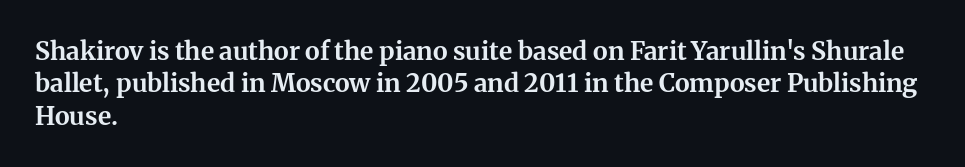
Q: Is the text bold? A: Yes.
Q: Is the text italic (slanted)? A: No, it is upright.
Q: Is the text underlined? A: No.
Q: How is the paragraph aligned? A: Left-aligned.
Q: Is the spacing between letters normal or unusually wide? A: Normal.
Q: Is the spacing between lines tight, normal or loose? A: Normal.
